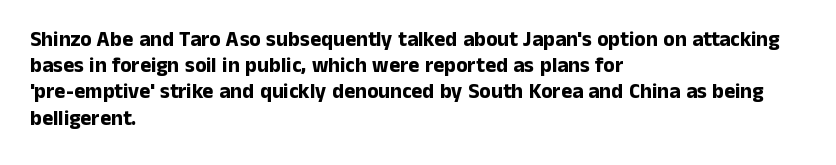
Q: Is the text bold? A: Yes.
Q: Is the text italic (slanted)? A: No, it is upright.
Q: Is the text underlined? A: No.
Q: How is the paragraph aligned? A: Left-aligned.
Q: Is the spacing between letters normal or unusually wide? A: Normal.
Q: Is the spacing between lines tight, normal or loose? A: Normal.
